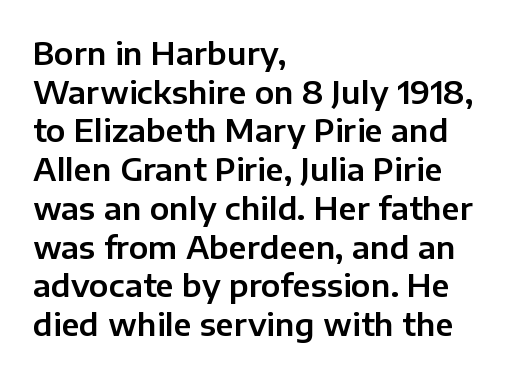
Characters remain perfectly vertical along every line. The foot of each line stays bare and open. Is the letter spacing exaggerated? No — it looks like the ordinary default. Horizontal alignment here is leftward, the default for most running prose. The designer left line spacing at the default.
